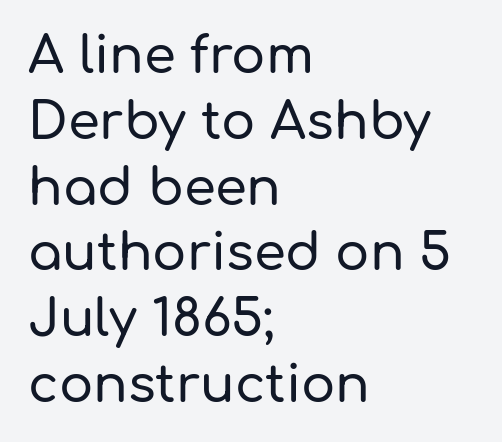
Q: Is the text italic (slanted)? A: No, it is upright.
Q: Is the typeface a serif or a sans-serif typeface? A: Sans-serif.
Q: Is the text underlined? A: No.
Q: How is the paragraph aligned? A: Left-aligned.
Q: Is the spacing between letters normal or unusually wide? A: Normal.
Q: Is the spacing between lines tight, normal or loose? A: Normal.
Q: Width (condensed, normal, or wide)? A: Normal.
Q: Stroke contrast? A: Low.
Q: x-height? A: Medium.
Q: Monospaced? A: No.
